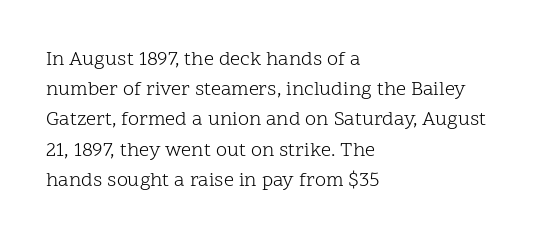
What stands out about the letter spacing? Nothing — it is the standard amount. The axis of the letterforms is exactly vertical. Check the space under the baseline: it is left empty. Evenly set lines give the paragraph a standard silhouette.
